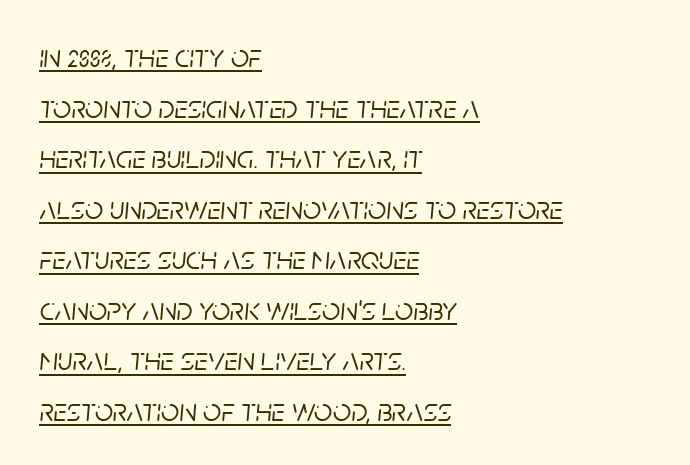
Q: Is the text italic (slanted)? A: Yes, it leans right by about 5 degrees.
Q: Is the text underlined? A: Yes.
Q: How is the paragraph aligned? A: Left-aligned.
Q: Is the spacing between letters normal or unusually wide? A: Normal.
Q: Is the spacing between lines tight, normal or loose? A: Normal.
Q: Width (condensed, normal, or wide)? A: Normal.
Q: Stroke contrast? A: Low.
Q: x-height? A: Large.
Q: Monospaced? A: No.
